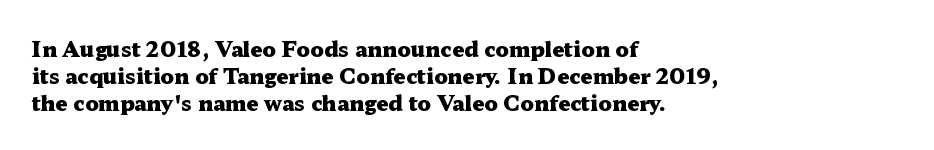
Q: Is the text bold? A: Yes.
Q: Is the text italic (slanted)? A: No, it is upright.
Q: Is the text underlined? A: No.
Q: How is the paragraph aligned? A: Left-aligned.
Q: Is the spacing between letters normal or unusually wide? A: Normal.
Q: Is the spacing between lines tight, normal or loose? A: Normal.
